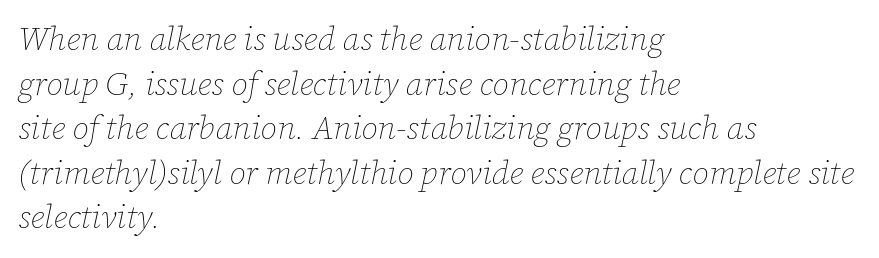
There is no visible air inserted between adjacent glyphs. Notice how the stems are inclined rather than vertical — that's the hallmark of italics. The line-height multiplier appears to be the usual default. Character widths vary here, with narrow letters taking less room than wide ones. Weight: regular or lighter. Teacher's note: observe the even left margin — that is flush-left alignment.
